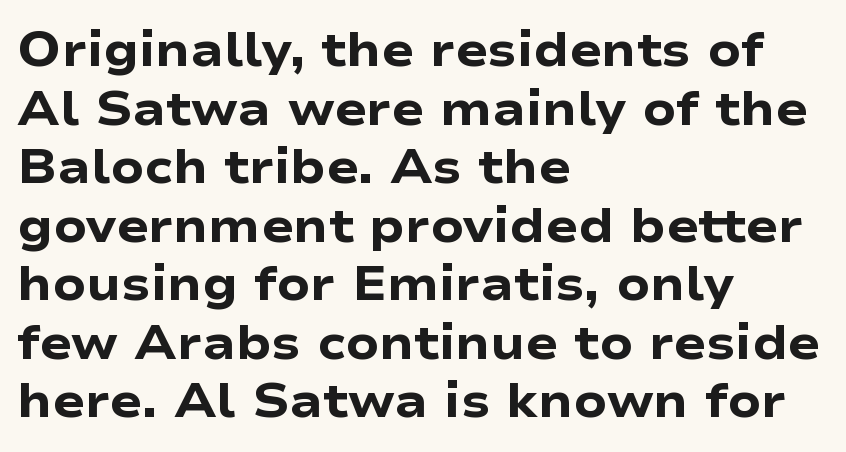
{"serif": "no", "italic": "no", "bold": "yes", "weight": "heavy", "width": "wide", "stroke_contrast": "low", "x_height": "medium", "monospaced": "no", "underline": "no", "align": "left", "line_spacing_ratio": 1.22, "letter_spacing": "normal", "letter_spacing_em": 0.0, "glyph_px": 48}
